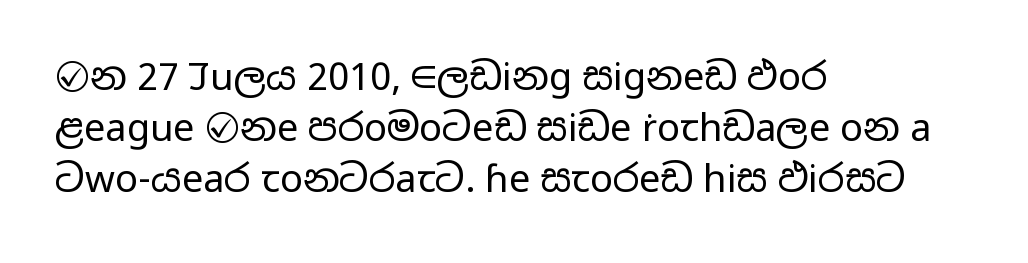
The image shows 38 px regular-weight, wide sans-serif type, upright; set left-aligned, normal line spacing (1.34x), normal letter spacing, not underlined; low stroke contrast and a medium x-height.
